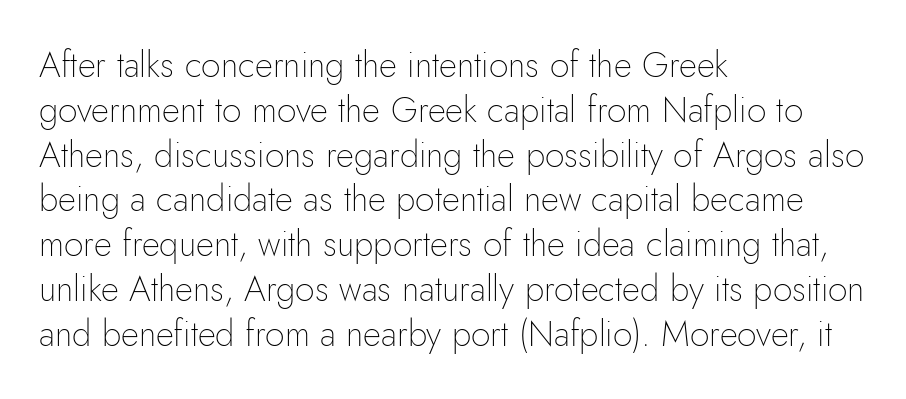
Q: Is the text bold? A: No.
Q: Is the text italic (slanted)? A: No, it is upright.
Q: Is the typeface a serif or a sans-serif typeface? A: Sans-serif.
Q: Is the text underlined? A: No.
Q: How is the paragraph aligned? A: Left-aligned.
Q: Is the spacing between letters normal or unusually wide? A: Normal.
Q: Is the spacing between lines tight, normal or loose? A: Normal.
Q: Width (condensed, normal, or wide)? A: Normal.
Q: Stroke contrast? A: Low.
Q: x-height? A: Small.
Q: Monospaced? A: No.
